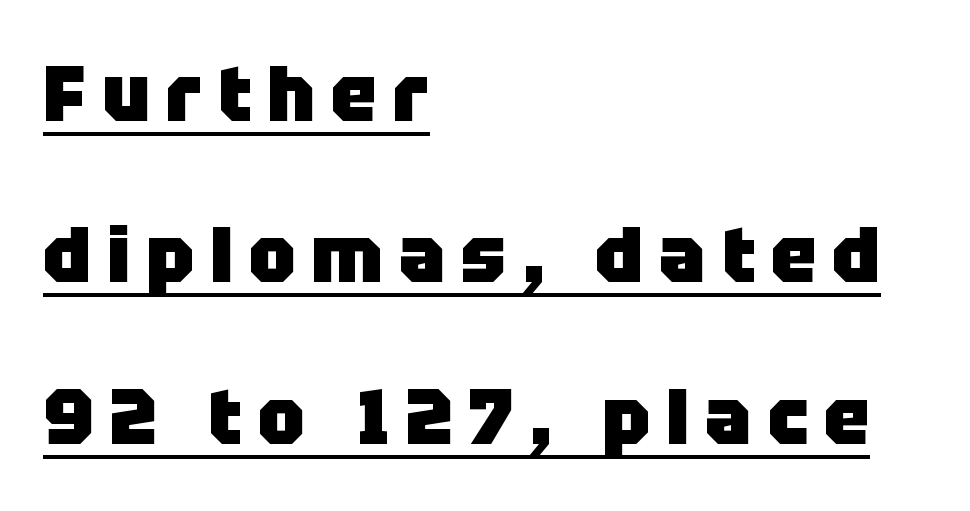
The image shows 78 px heavy sans-serif type, upright; set left-aligned, loose line spacing (2.07x), unusually wide letter spacing (+0.2 em), underlined; low stroke contrast and a large x-height.
